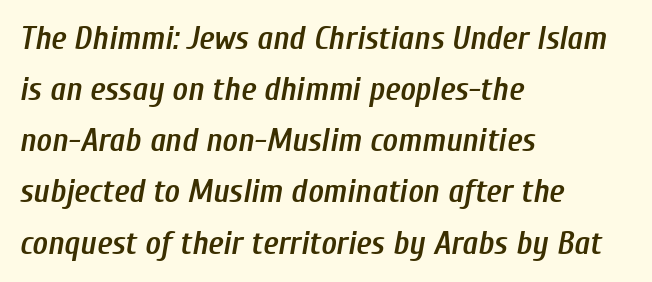
Q: Is the text bold? A: Semi-bold.
Q: Is the text italic (slanted)? A: Yes, it leans right by about 10 degrees.
Q: Is the text underlined? A: No.
Q: How is the paragraph aligned? A: Left-aligned.
Q: Is the spacing between letters normal or unusually wide? A: Normal.
Q: Is the spacing between lines tight, normal or loose? A: Normal.
Q: Width (condensed, normal, or wide)? A: Condensed.
Q: Stroke contrast? A: Low.
Q: x-height? A: Medium.
Q: Monospaced? A: No.
